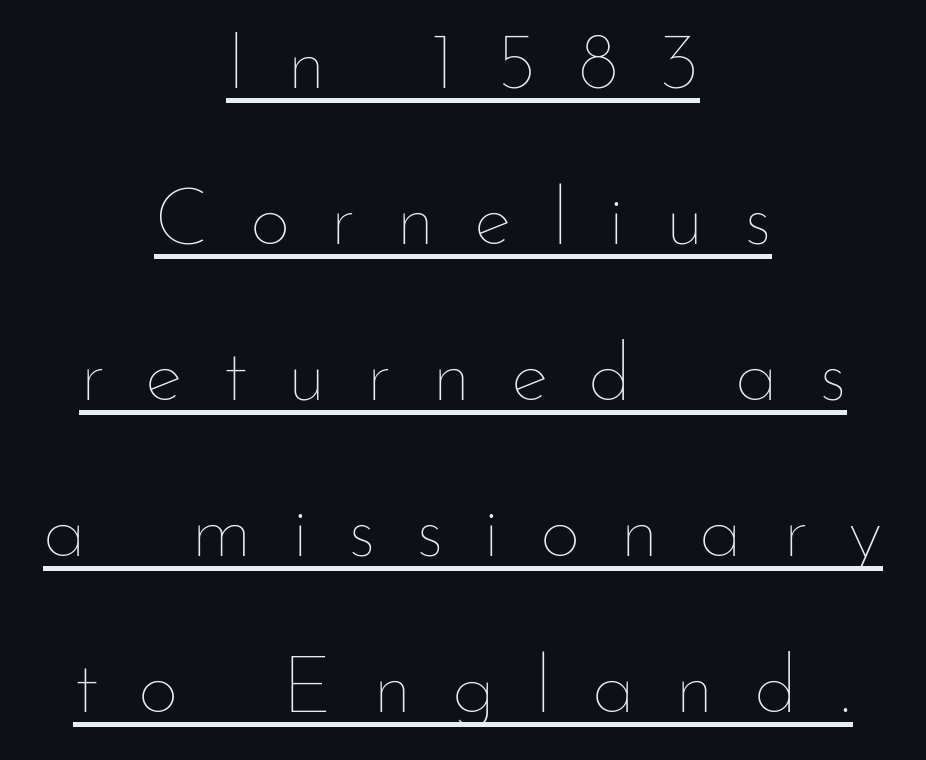
Tracking value appears strongly positive — letters spread wide. The string is rendered with underlining switched on. Honestly, the rows look like they've been pulled way apart. Italic? Not at all — the glyphs are vertical. The face used here is proportionally spaced, like ordinary book or web type.
